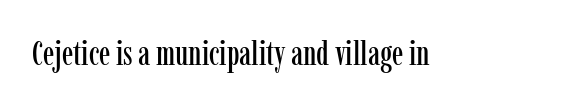
Q: Is the text italic (slanted)? A: No, it is upright.
Q: Is the typeface a serif or a sans-serif typeface? A: Serif.
Q: Is the text underlined? A: No.
Q: Is the spacing between letters normal or unusually wide? A: Normal.
Q: Width (condensed, normal, or wide)? A: Condensed.
Q: Stroke contrast? A: Low.
Q: x-height? A: Medium.
Q: Monospaced? A: No.
